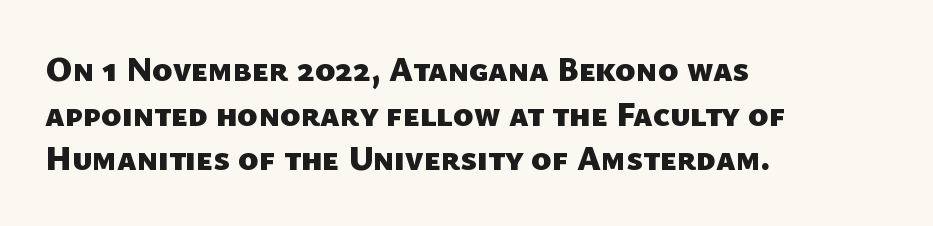
Q: Is the text bold? A: Yes.
Q: Is the typeface a serif or a sans-serif typeface? A: Sans-serif.
Q: Is the text underlined? A: No.
Q: How is the paragraph aligned? A: Left-aligned.
Q: Is the spacing between letters normal or unusually wide? A: Normal.
Q: Is the spacing between lines tight, normal or loose? A: Normal.
Q: Width (condensed, normal, or wide)? A: Normal.
Q: Stroke contrast? A: Low.
Q: x-height? A: Medium.
Q: Monospaced? A: No.
